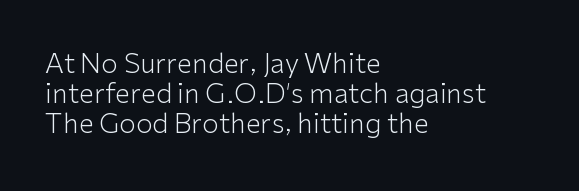
Q: Is the text bold? A: No.
Q: Is the text italic (slanted)? A: No, it is upright.
Q: Is the text underlined? A: No.
Q: How is the paragraph aligned? A: Left-aligned.
Q: Is the spacing between letters normal or unusually wide? A: Normal.
Q: Is the spacing between lines tight, normal or loose? A: Tight.
